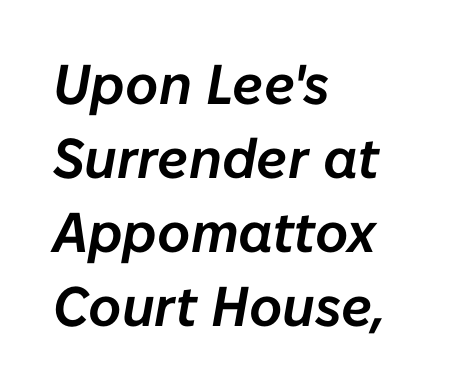
Q: Is the text italic (slanted)? A: Yes, it leans right by about 10 degrees.
Q: Is the text underlined? A: No.
Q: How is the paragraph aligned? A: Left-aligned.
Q: Is the spacing between letters normal or unusually wide? A: Normal.
Q: Is the spacing between lines tight, normal or loose? A: Normal.
Q: Width (condensed, normal, or wide)? A: Normal.
Q: Stroke contrast? A: Low.
Q: x-height? A: Medium.
Q: Monospaced? A: No.
